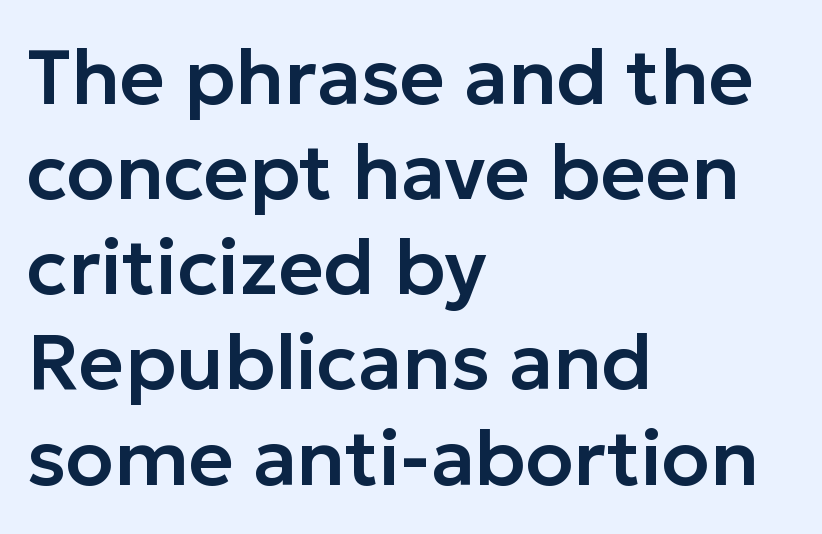
A student would call this left alignment; a typographer would say flush left, rag right. Short note: letters normally spaced. The passage shown is typed in a proportional face where columns would drift. In terms of posture, this sample is upright. Plain, unruled lines of type.
